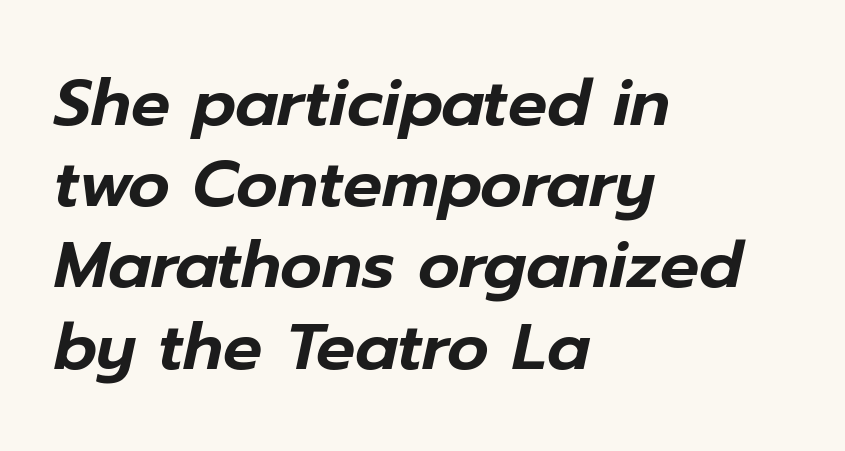
The image shows 65 px text type, italic (leaning right); set left-aligned, normal line spacing (1.25x), normal letter spacing, not underlined; low stroke contrast and a medium x-height.
